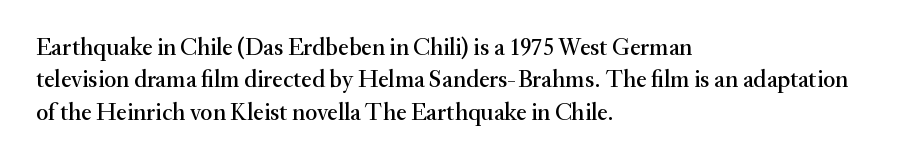
Glyph-to-glyph distance matches everyday printed text. Teacher's note: observe the even left margin — that is flush-left alignment. Type without underlining. This sample keeps an unexceptional amount of space between lines. This is roman type, the default non-slanted kind.
